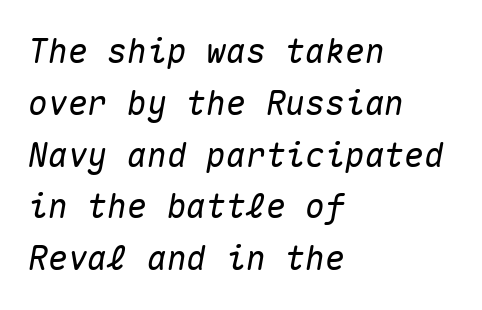
The image shows 33 px text type, italic (leaning right), monospaced; set left-aligned, normal line spacing (1.57x), normal letter spacing, not underlined; medium stroke contrast and a medium x-height.
